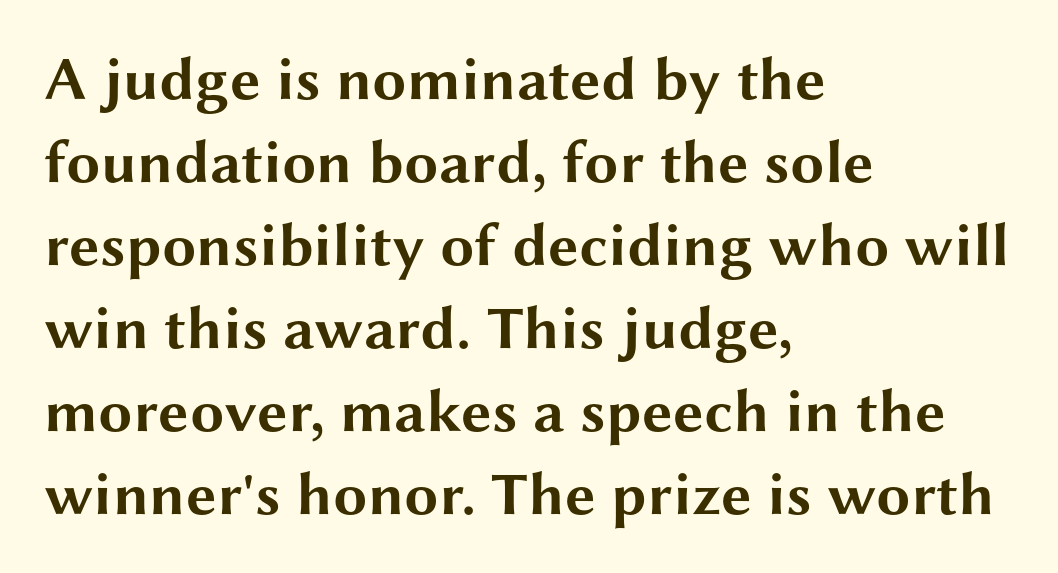
{"serif": "no", "italic": "no", "bold": "yes", "weight": "bold", "width": "wide", "stroke_contrast": "medium", "x_height": "medium", "monospaced": "no", "underline": "no", "align": "left", "line_spacing": "normal", "line_spacing_ratio": 1.36, "letter_spacing": "normal", "letter_spacing_em": 0.0, "glyph_px": 61}
